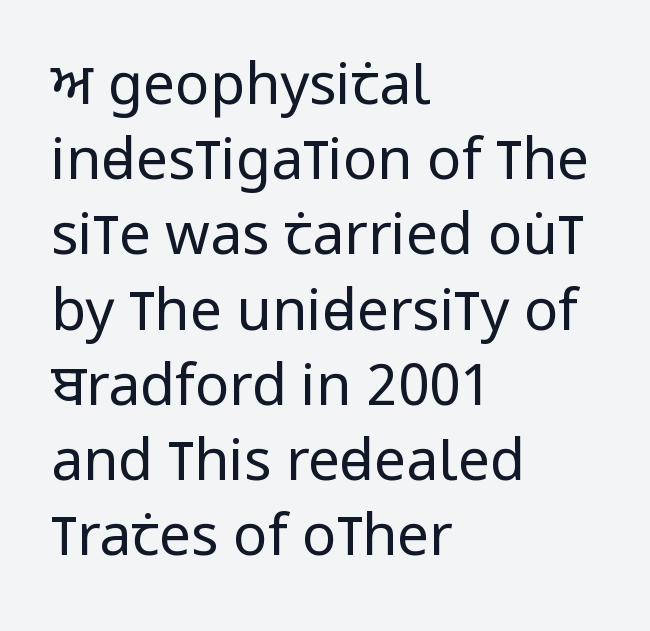
Q: Is the text bold? A: No.
Q: Is the text italic (slanted)? A: No, it is upright.
Q: Is the typeface a serif or a sans-serif typeface? A: Sans-serif.
Q: Is the text underlined? A: No.
Q: How is the paragraph aligned? A: Left-aligned.
Q: Is the spacing between letters normal or unusually wide? A: Normal.
Q: Is the spacing between lines tight, normal or loose? A: Normal.
Q: Width (condensed, normal, or wide)? A: Condensed.
Q: Stroke contrast? A: Low.
Q: x-height? A: Large.
Q: Monospaced? A: No.
